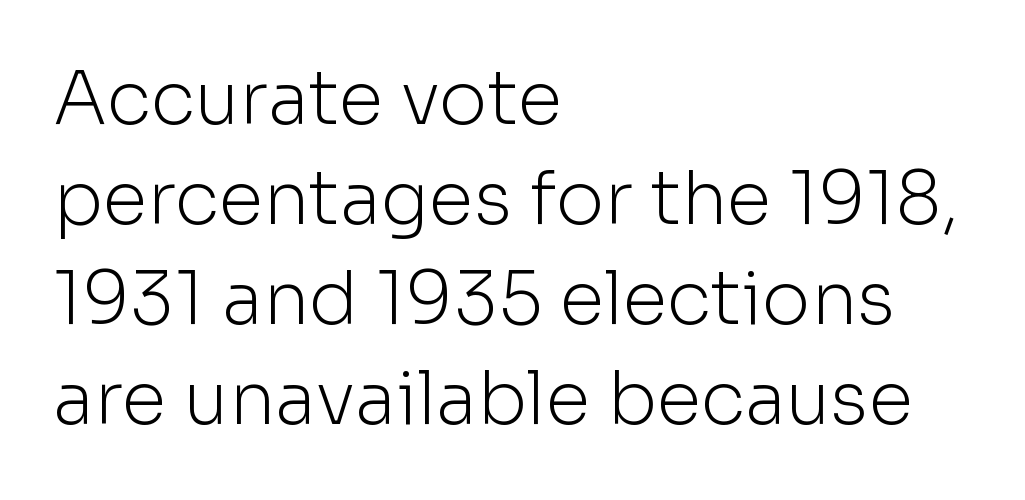
{"serif": "no", "italic": "no", "bold": "no", "weight": "light", "width": "normal", "stroke_contrast": "low", "x_height": "medium", "monospaced": "no", "underline": "no", "align": "left", "line_spacing": "normal", "line_spacing_ratio": 1.37, "letter_spacing": "normal", "letter_spacing_em": 0.0, "glyph_px": 73}
